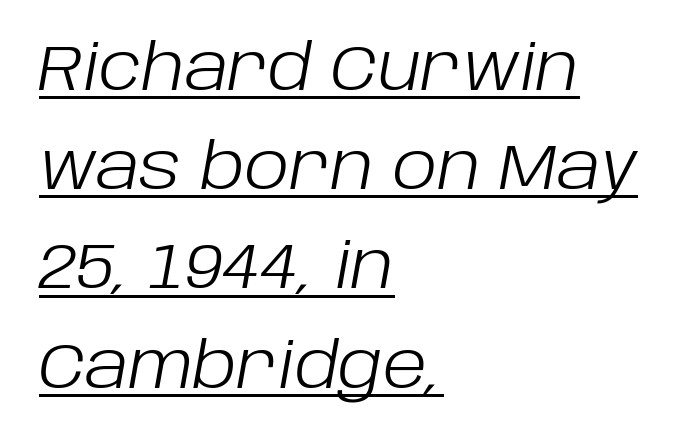
Q: Is the text bold? A: No.
Q: Is the text italic (slanted)? A: Yes, it leans right by about 10 degrees.
Q: Is the text underlined? A: Yes.
Q: How is the paragraph aligned? A: Left-aligned.
Q: Is the spacing between letters normal or unusually wide? A: Normal.
Q: Is the spacing between lines tight, normal or loose? A: Normal.
Q: Width (condensed, normal, or wide)? A: Normal.
Q: Stroke contrast? A: Low.
Q: x-height? A: Large.
Q: Monospaced? A: No.
